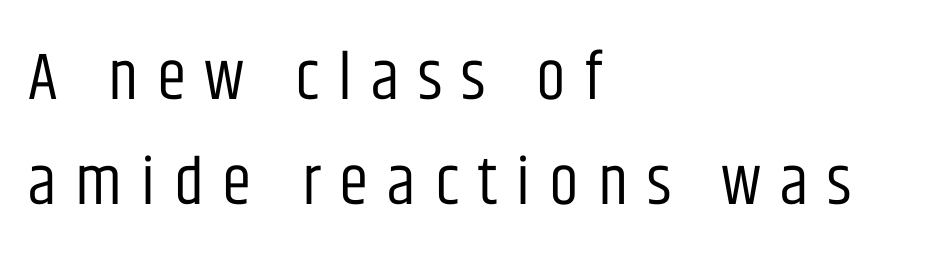
{"serif": "no", "italic": "no", "bold": "no", "weight": "regular", "width": "condensed", "stroke_contrast": "low", "x_height": "large", "monospaced": "no", "underline": "no", "align": "left", "line_spacing": "normal", "line_spacing_ratio": 1.57, "letter_spacing": "wide", "letter_spacing_em": 0.28, "glyph_px": 67}
